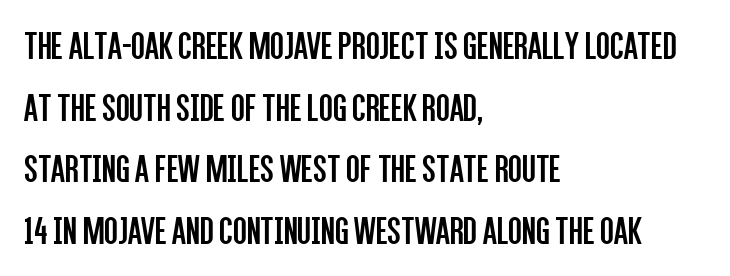
{"serif": "no", "italic": "no", "bold": "no", "weight": "regular", "width": "condensed", "stroke_contrast": "low", "x_height": "large", "monospaced": "no", "underline": "no", "align": "left", "line_spacing": "normal", "line_spacing_ratio": 1.54, "letter_spacing": "normal", "letter_spacing_em": 0.0, "glyph_px": 40}
